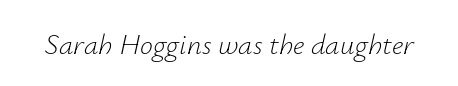
The font is comparable to plain body text, perhaps lighter. The space beneath each line is pristine and unruled. Posture: slanted. Short note: letters normally spaced. Think of a printed novel: that variable character pitch is what you see here.
